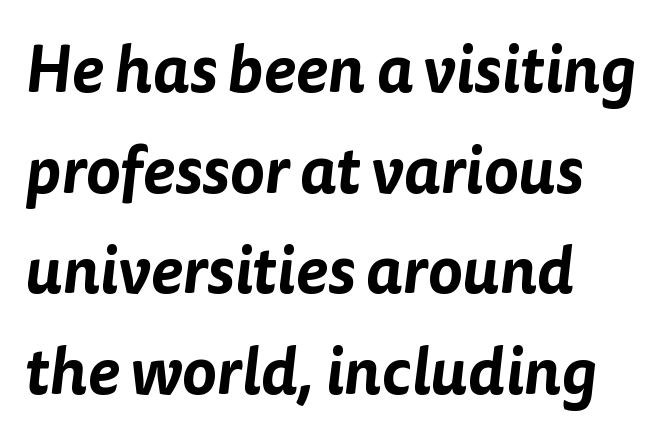
{"serif": "no", "width": "normal", "stroke_contrast": "low", "x_height": "medium", "monospaced": "no", "underline": "no", "align": "left", "line_spacing": "normal", "line_spacing_ratio": 1.55, "letter_spacing": "normal", "letter_spacing_em": 0.0, "glyph_px": 65}
